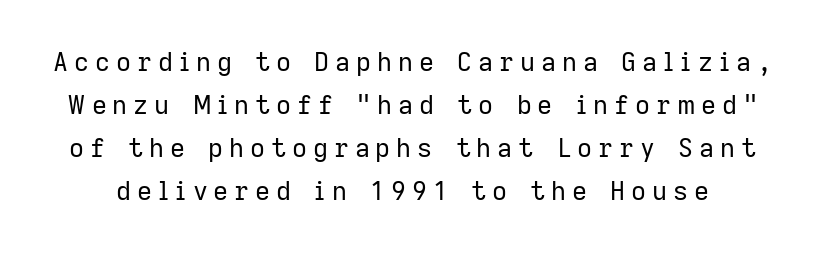
Q: Is the text bold? A: No.
Q: Is the text italic (slanted)? A: No, it is upright.
Q: Is the text underlined? A: No.
Q: Is the spacing between letters normal or unusually wide? A: Unusually wide.
Q: Is the spacing between lines tight, normal or loose? A: Normal.
